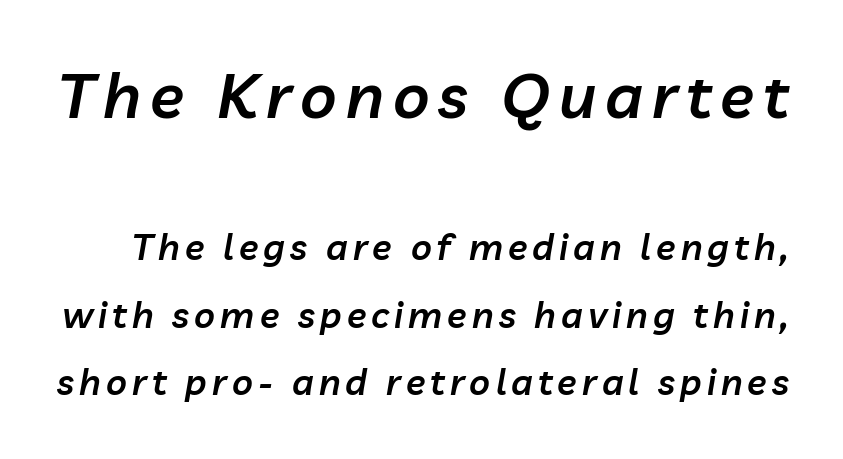
Q: Is the text bold? A: Semi-bold.
Q: Is the text italic (slanted)? A: Yes, it leans right by about 10 degrees.
Q: Is the text underlined? A: No.
Q: Which block of text is set in a larger size, the first (top) or the second (bottom)? A: The first (top) one.
Q: Width (condensed, normal, or wide)? A: Normal.
Q: Stroke contrast? A: Low.
Q: x-height? A: Medium.
Q: Monospaced? A: No.
